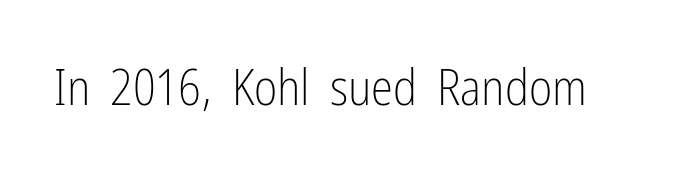
The image shows 50 px light, condensed sans-serif type, upright; set normal letter spacing, not underlined; low stroke contrast and a medium x-height.
